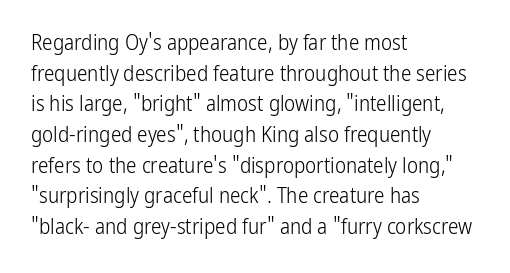
The image shows 21 px text type, upright; set left-aligned, normal line spacing (1.46x), normal letter spacing, not underlined.
